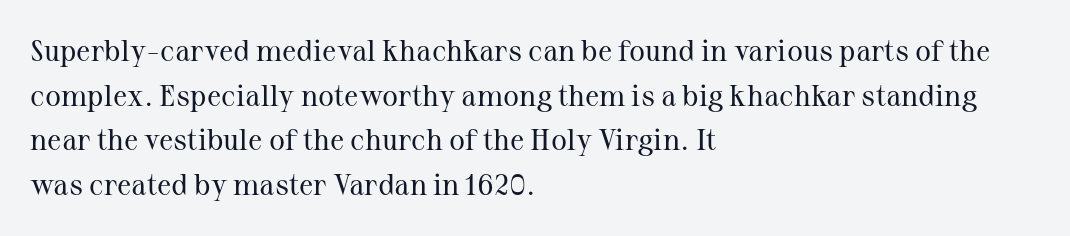
Q: Is the text bold? A: No.
Q: Is the text italic (slanted)? A: No, it is upright.
Q: Is the typeface a serif or a sans-serif typeface? A: Serif.
Q: Is the text underlined? A: No.
Q: How is the paragraph aligned? A: Left-aligned.
Q: Is the spacing between letters normal or unusually wide? A: Normal.
Q: Is the spacing between lines tight, normal or loose? A: Normal.
Q: Width (condensed, normal, or wide)? A: Normal.
Q: Stroke contrast? A: Medium.
Q: x-height? A: Medium.
Q: Monospaced? A: No.
